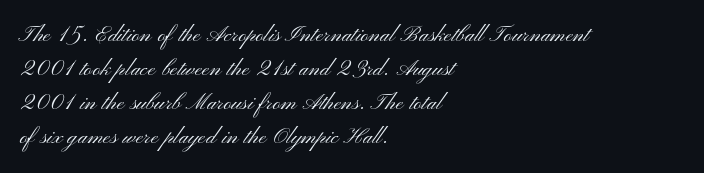
The face used here is proportionally spaced, like ordinary book or web type. The letters carry no serifs — their stems end cleanly without finishing strokes. Spacing between characters is what you'd get straight out of the box. The foot of each line stays bare and open. No extra ink here — the face is not bold.
